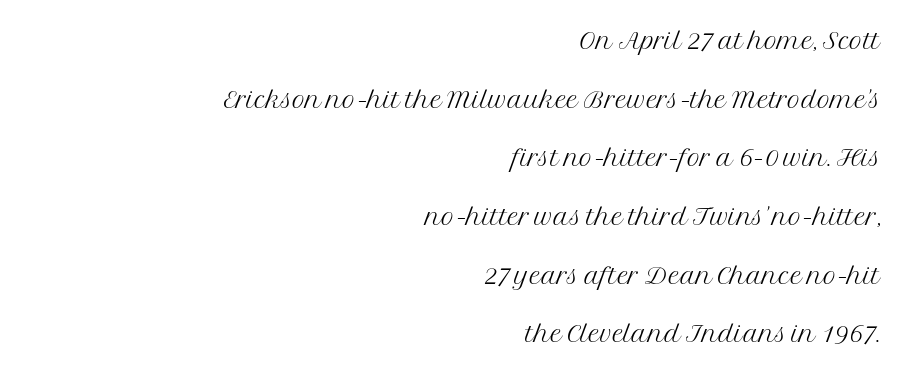
{"serif": "yes", "bold": "no", "weight": "light", "width": "normal", "stroke_contrast": "medium", "x_height": "medium", "monospaced": "no", "underline": "no", "align": "right", "line_spacing": "normal", "line_spacing_ratio": 1.63, "letter_spacing": "normal", "letter_spacing_em": 0.0, "glyph_px": 36}
